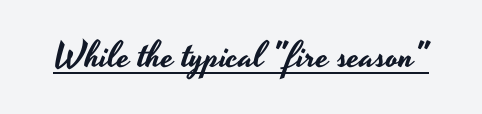
{"serif": "no", "width": "wide", "stroke_contrast": "low", "x_height": "small", "monospaced": "no", "underline": "yes", "letter_spacing": "normal", "letter_spacing_em": 0.0, "glyph_px": 37}
